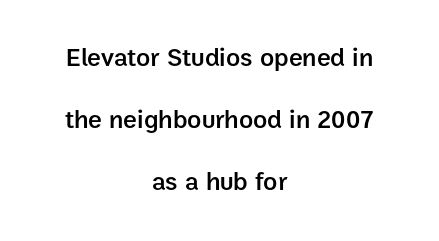
{"italic": "no", "bold": "semi", "underline": "no", "align": "center", "line_spacing": "loose", "line_spacing_ratio": 2.38, "letter_spacing": "normal", "letter_spacing_em": 0.0, "glyph_px": 26}
